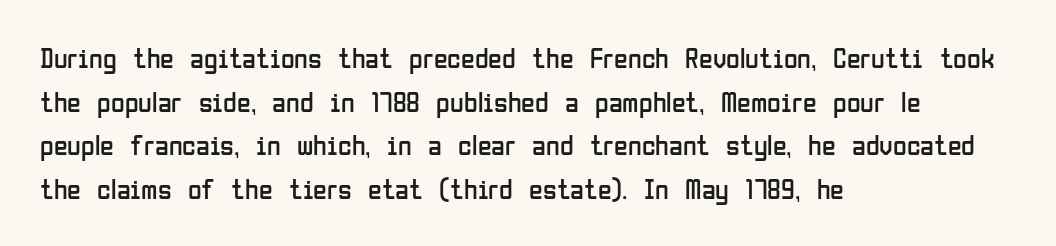
Q: Is the text bold? A: No.
Q: Is the text italic (slanted)? A: No, it is upright.
Q: Is the typeface a serif or a sans-serif typeface? A: Sans-serif.
Q: Is the text underlined? A: No.
Q: How is the paragraph aligned? A: Left-aligned.
Q: Is the spacing between letters normal or unusually wide? A: Normal.
Q: Is the spacing between lines tight, normal or loose? A: Normal.
Q: Width (condensed, normal, or wide)? A: Condensed.
Q: Stroke contrast? A: Low.
Q: x-height? A: Medium.
Q: Monospaced? A: No.
